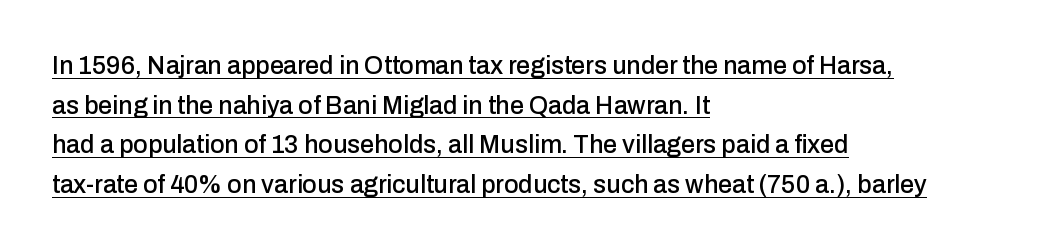
No extra tracking has been applied to these lines. These lines sit exactly where default settings would place them. In terms of posture, this sample is upright. The rendered words wear a rule along their underside. One-word summary of the alignment: left.
